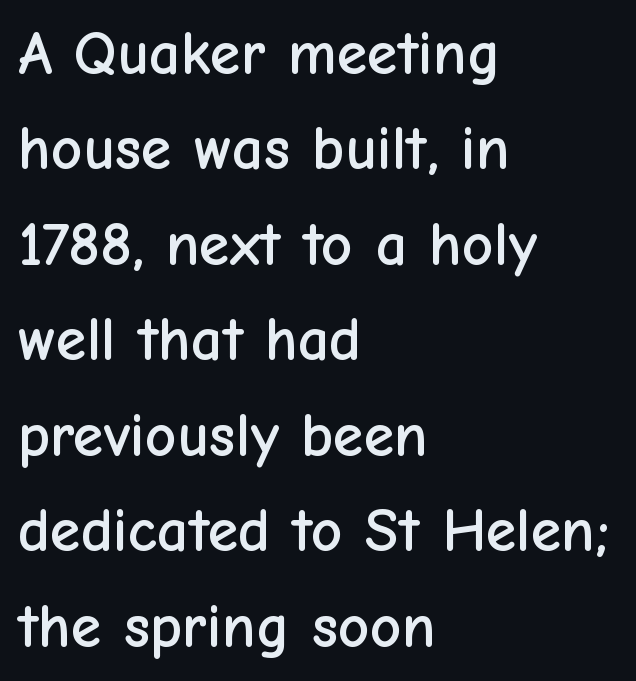
Check the space under the baseline: it is left empty. Each letter keeps its own natural width here, so spacing adapts to shape. The letters carry no serifs — their stems end cleanly without finishing strokes. Glyph-to-glyph distance matches everyday printed text. This block has exactly the height ordinary leading produces. Upright lettering throughout.
